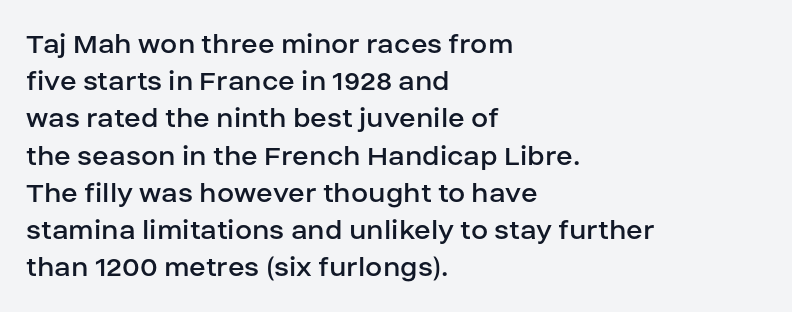
{"serif": "no", "italic": "no", "bold": "no", "weight": "regular", "width": "normal", "stroke_contrast": "low", "x_height": "large", "monospaced": "no", "underline": "no", "align": "left", "line_spacing_ratio": 1.2, "letter_spacing": "normal", "letter_spacing_em": 0.0, "glyph_px": 31}
